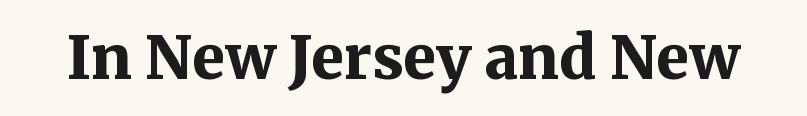
Q: Is the text bold? A: Yes.
Q: Is the text italic (slanted)? A: No, it is upright.
Q: Is the typeface a serif or a sans-serif typeface? A: Serif.
Q: Is the text underlined? A: No.
Q: Is the spacing between letters normal or unusually wide? A: Normal.
Q: Width (condensed, normal, or wide)? A: Normal.
Q: Stroke contrast? A: Medium.
Q: x-height? A: Medium.
Q: Monospaced? A: No.
